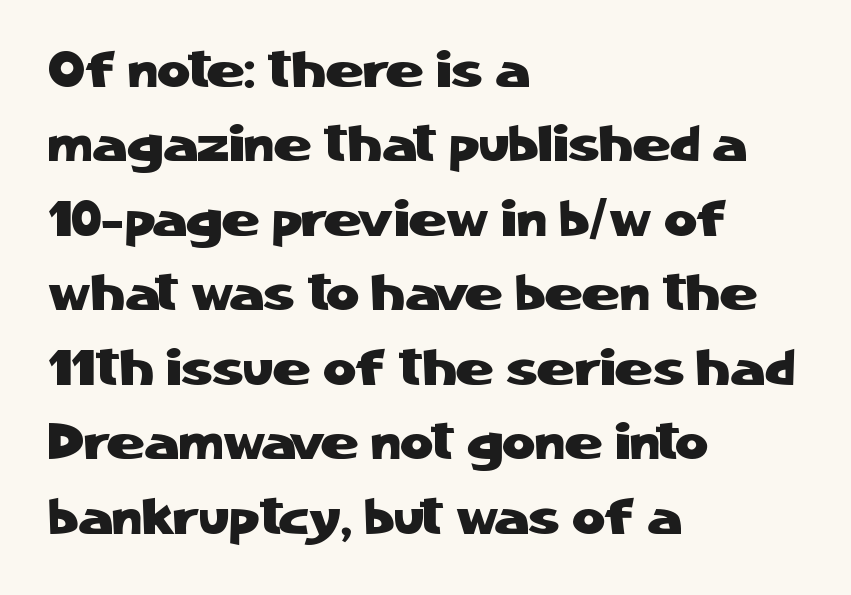
{"serif": "no", "italic": "no", "width": "normal", "stroke_contrast": "low", "x_height": "medium", "monospaced": "no", "underline": "no", "align": "left", "line_spacing": "normal", "line_spacing_ratio": 1.46, "letter_spacing": "normal", "letter_spacing_em": 0.0, "glyph_px": 51}
